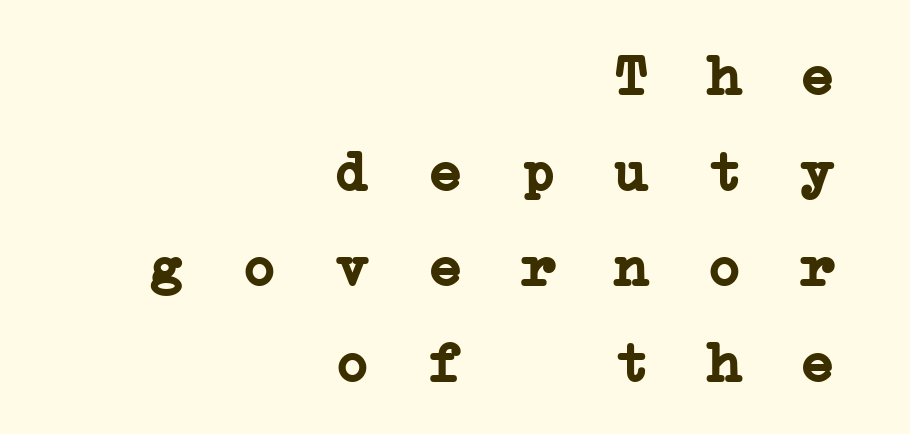
The image shows 58 px semibold, wide serif type, monospaced; set right-aligned, normal line spacing (1.65x), unusually wide letter spacing (+0.4 em), not underlined; low stroke contrast and a medium x-height.
